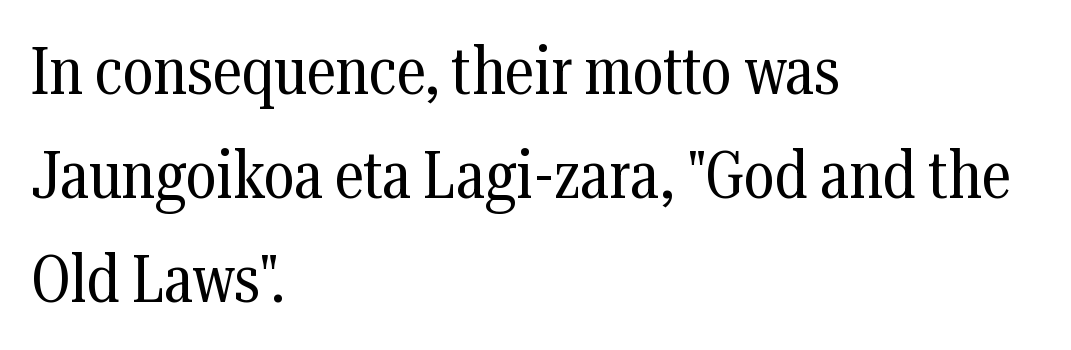
{"serif": "yes", "italic": "no", "bold": "no", "weight": "regular", "width": "condensed", "stroke_contrast": "medium", "x_height": "medium", "monospaced": "no", "underline": "no", "align": "left", "line_spacing": "normal", "line_spacing_ratio": 1.55, "letter_spacing": "normal", "letter_spacing_em": 0.0, "glyph_px": 67}
